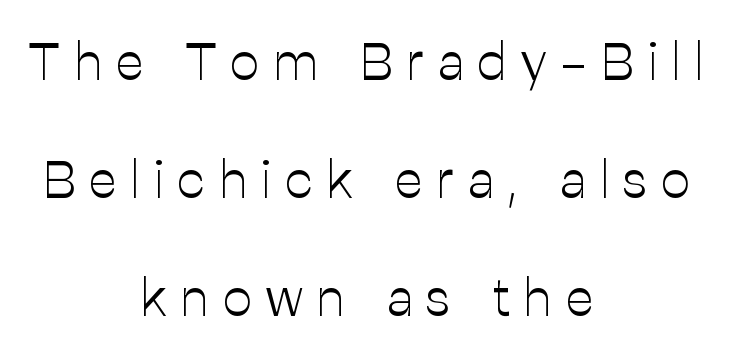
{"serif": "no", "italic": "no", "bold": "no", "weight": "light", "width": "normal", "stroke_contrast": "low", "x_height": "medium", "monospaced": "no", "underline": "no", "align": "center", "line_spacing": "loose", "line_spacing_ratio": 2.27, "letter_spacing": "wide", "letter_spacing_em": 0.27, "glyph_px": 52}
